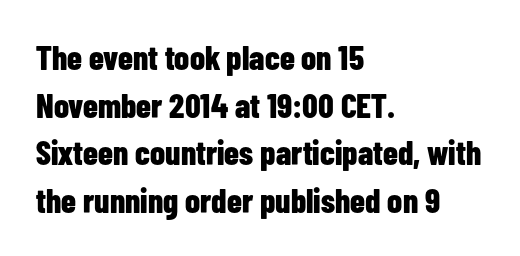
Check under the words: just untouched page. A typesetter would call this proportional, since set widths differ per character. A normal amount of white space separates one row of letters from the next. The font is running at its bold setting. Here the glyphs are tracked normally, forming tight word shapes. Nothing sits at the stroke ends, so this counts as sans-serif.
